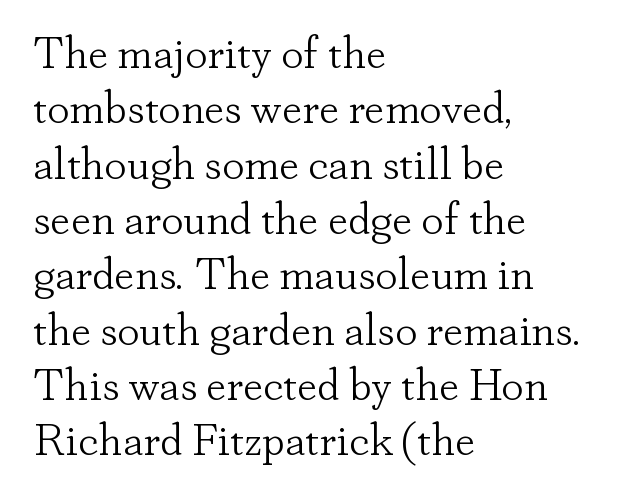
Nothing heavy about these letters — not bold at all. The passage shown is typeset with a serif family. Default kerning and tracking; the words read as compact shapes. The glyphs are unaccompanied by any horizontal stroke below them. Note the varied advance widths — an 'i' is clearly narrower than an 'm'.
